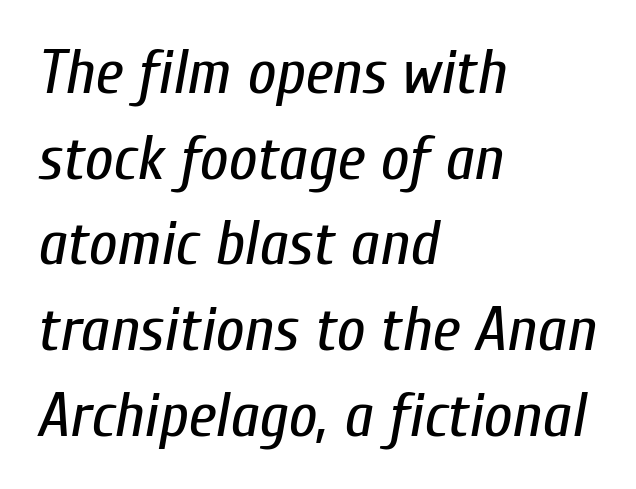
{"italic": "yes", "lean": "right", "slant_degrees": 10, "bold": "no", "weight": "regular", "width": "condensed", "stroke_contrast": "low", "x_height": "medium", "monospaced": "no", "underline": "no", "align": "left", "line_spacing": "normal", "line_spacing_ratio": 1.36, "letter_spacing": "normal", "letter_spacing_em": 0.0, "glyph_px": 63}
